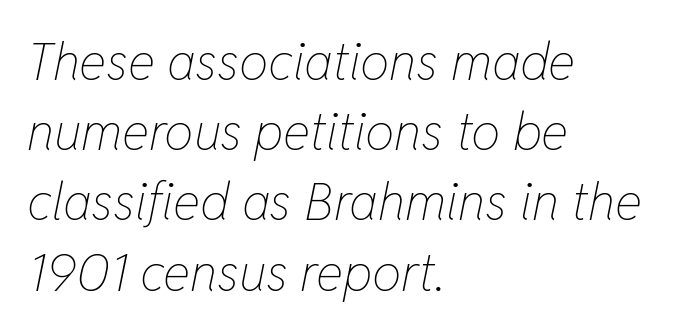
A typesetter would call this zero additional tracking. Here the designer chose a conventional face with non-uniform glyph widths. Just letters on the line, the space beneath them empty. Horizontal alignment here is leftward, the default for most running prose. If you measured baseline to baseline, you'd find a middling distance.
